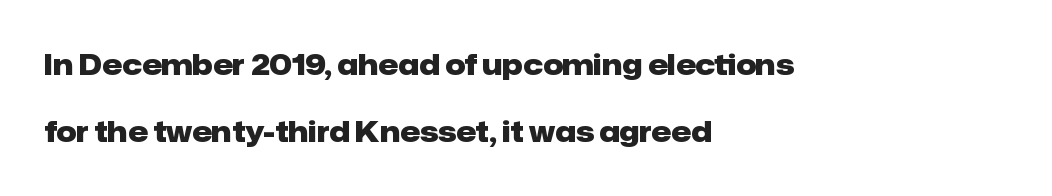
The image shows 28 px heavy sans-serif type, upright; set left-aligned, loose line spacing (2.41x), normal letter spacing, not underlined; low stroke contrast and a medium x-height.
